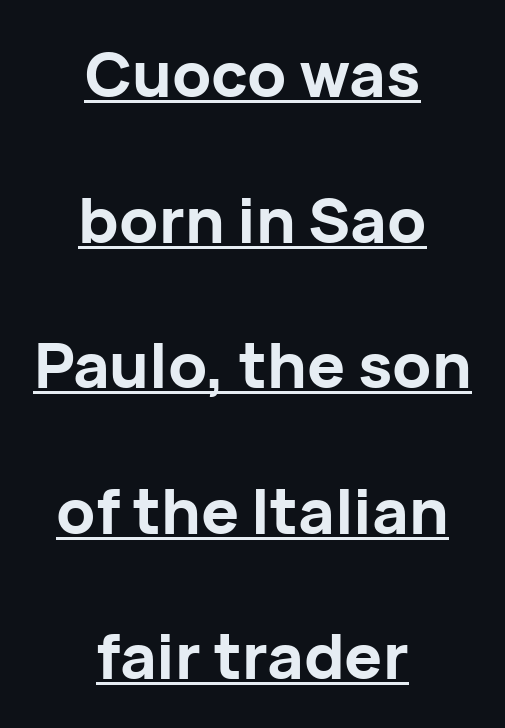
The image shows 63 px bold sans-serif type, upright; set centered, loose line spacing (2.31x), normal letter spacing, underlined; low stroke contrast and a medium x-height.
